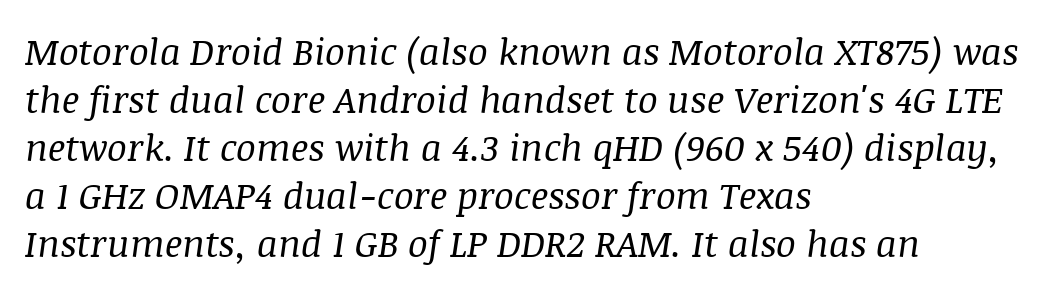
Q: Is the text bold? A: No.
Q: Is the text italic (slanted)? A: Yes, it leans right by about 8 degrees.
Q: Is the typeface a serif or a sans-serif typeface? A: Serif.
Q: Is the text underlined? A: No.
Q: How is the paragraph aligned? A: Left-aligned.
Q: Is the spacing between letters normal or unusually wide? A: Normal.
Q: Is the spacing between lines tight, normal or loose? A: Normal.
Q: Width (condensed, normal, or wide)? A: Normal.
Q: Stroke contrast? A: Medium.
Q: x-height? A: Large.
Q: Monospaced? A: No.
